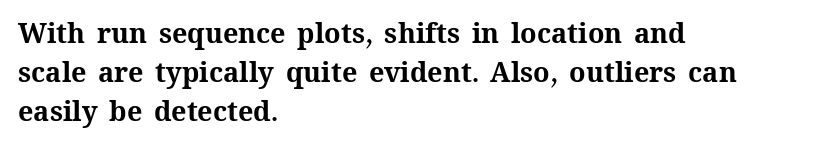
Q: Is the text bold? A: Yes.
Q: Is the text italic (slanted)? A: No, it is upright.
Q: Is the text underlined? A: No.
Q: How is the paragraph aligned? A: Left-aligned.
Q: Is the spacing between letters normal or unusually wide? A: Normal.
Q: Is the spacing between lines tight, normal or loose? A: Normal.
